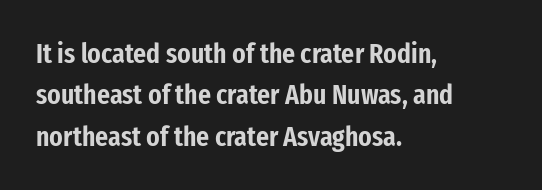
Q: Is the text italic (slanted)? A: No, it is upright.
Q: Is the typeface a serif or a sans-serif typeface? A: Sans-serif.
Q: Is the text underlined? A: No.
Q: How is the paragraph aligned? A: Left-aligned.
Q: Is the spacing between letters normal or unusually wide? A: Normal.
Q: Is the spacing between lines tight, normal or loose? A: Normal.
Q: Width (condensed, normal, or wide)? A: Condensed.
Q: Stroke contrast? A: Low.
Q: x-height? A: Medium.
Q: Monospaced? A: No.
